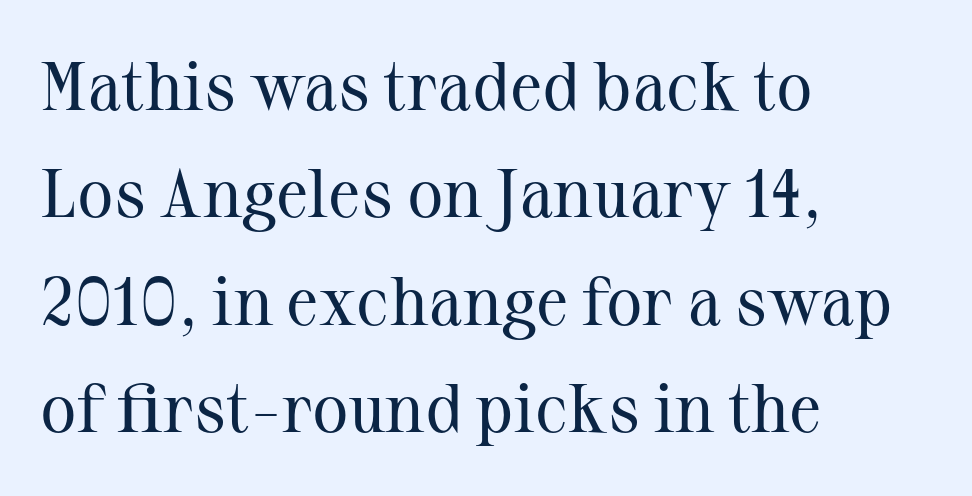
{"serif": "yes", "italic": "no", "bold": "no", "weight": "regular", "width": "normal", "stroke_contrast": "medium", "x_height": "medium", "monospaced": "no", "underline": "no", "align": "left", "line_spacing": "normal", "line_spacing_ratio": 1.58, "letter_spacing": "normal", "letter_spacing_em": 0.0, "glyph_px": 68}
